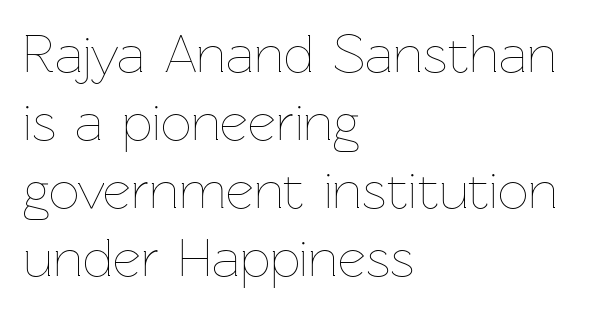
Q: Is the text bold? A: No.
Q: Is the text italic (slanted)? A: No, it is upright.
Q: Is the text underlined? A: No.
Q: How is the paragraph aligned? A: Left-aligned.
Q: Is the spacing between letters normal or unusually wide? A: Normal.
Q: Is the spacing between lines tight, normal or loose? A: Normal.
Q: Width (condensed, normal, or wide)? A: Normal.
Q: Stroke contrast? A: Low.
Q: x-height? A: Medium.
Q: Monospaced? A: No.
